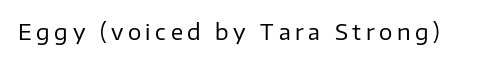
Is there any slant? The stems are plumb. This is not heavy type; no bold has been used. Someone cranked the tracking dial way up on this one. Descenders are the only things crossing below the line.
